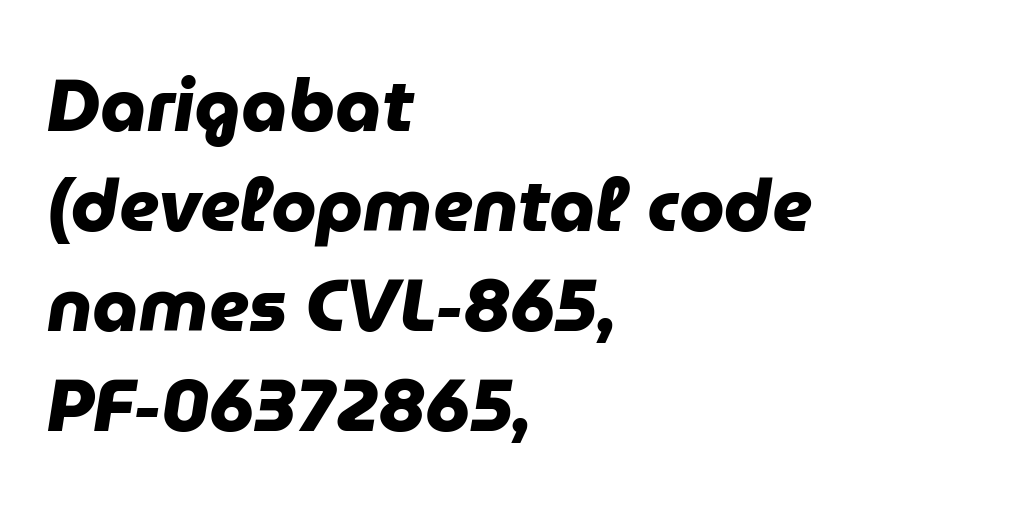
{"serif": "no", "bold": "yes", "weight": "heavy", "width": "normal", "stroke_contrast": "low", "x_height": "medium", "monospaced": "no", "underline": "no", "align": "left", "line_spacing": "normal", "line_spacing_ratio": 1.37, "letter_spacing": "normal", "letter_spacing_em": 0.0, "glyph_px": 73}
